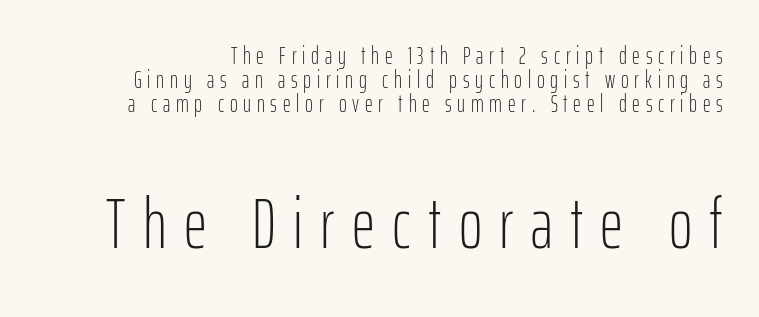
{"serif": "no", "italic": "no", "bold": "no", "weight": "light", "width": "condensed", "stroke_contrast": "low", "x_height": "medium", "monospaced": "no", "underline": "no", "line_spacing": "tight", "line_spacing_ratio": 1.01, "letter_spacing": "wide", "letter_spacing_em": 0.24, "larger_block": "second", "size_ratio": 3.0, "glyph_px": 72}
